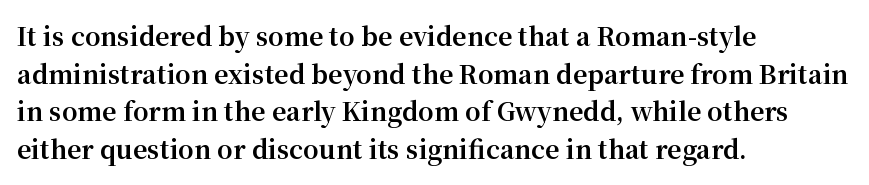
Students, note that the glyphs here touch the page at normal intervals. The vertical gap from one line to the next is medium. The lettering stays uniformly vertical, giving the passage a roman look. The lines are quadded left. Heft: maximum for text — a bold. Type without underlining.
